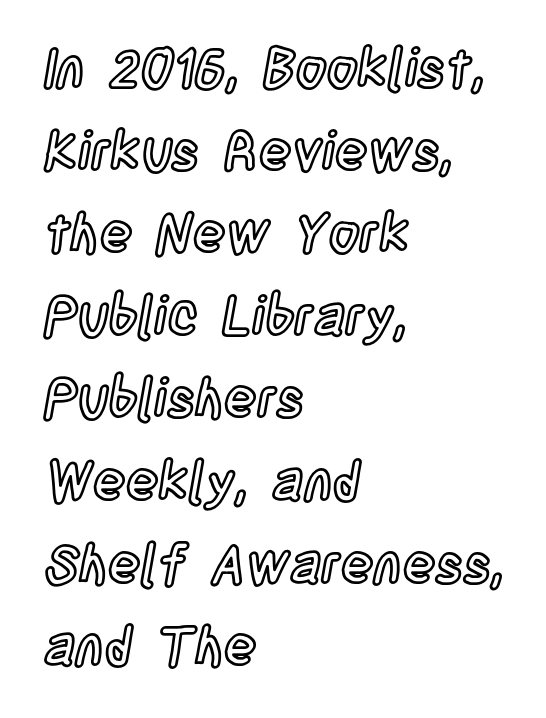
Horizontal bands of white between lines are of average thickness. Type without underlining. Character widths vary here, with narrow letters taking less room than wide ones. There is no visible air inserted between adjacent glyphs.
